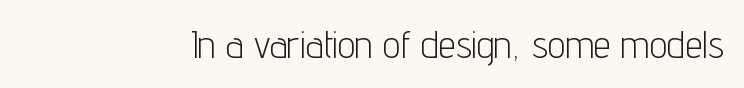
In terms of posture, this sample is upright. The tracking reads as untouched default to a designer's eye. This rendering features lettering with no underline. The passage shown is typed in a proportional face where columns would drift. This is not heavy type; no bold has been used.
